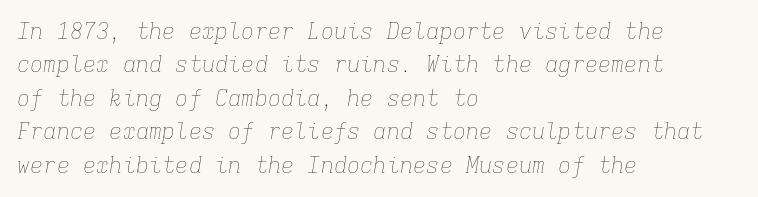
Q: Is the text bold? A: No.
Q: Is the text italic (slanted)? A: Yes, it leans right by about 9 degrees.
Q: Is the text underlined? A: No.
Q: How is the paragraph aligned? A: Left-aligned.
Q: Is the spacing between letters normal or unusually wide? A: Normal.
Q: Is the spacing between lines tight, normal or loose? A: Normal.
